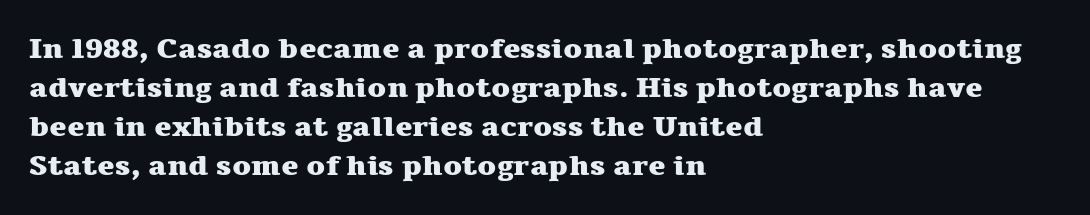
The image shows 29 px heavy, wide serif type, upright; set left-aligned, normal line spacing (1.34x), normal letter spacing, not underlined; medium stroke contrast and a medium x-height.
